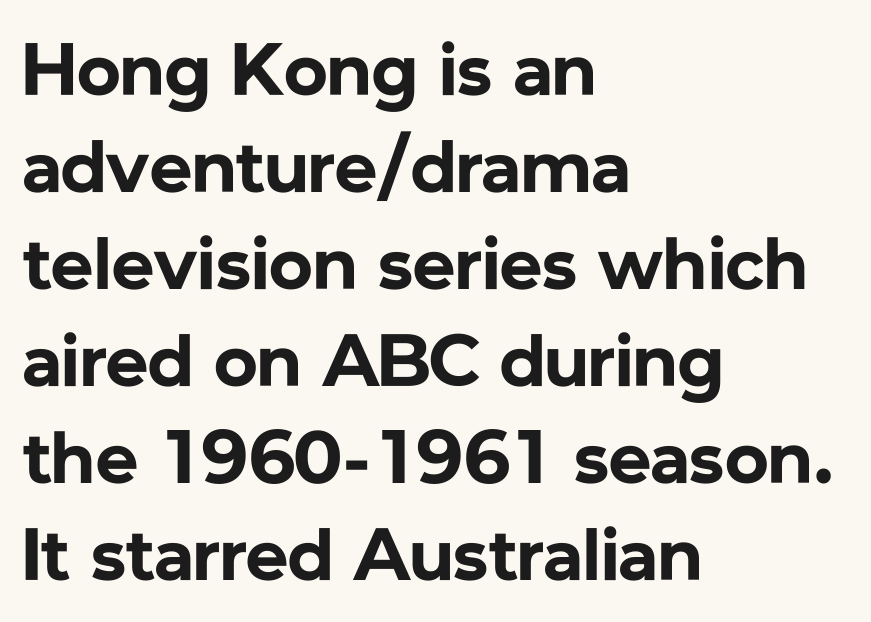
Q: Is the text bold? A: Yes.
Q: Is the text italic (slanted)? A: No, it is upright.
Q: Is the typeface a serif or a sans-serif typeface? A: Sans-serif.
Q: Is the text underlined? A: No.
Q: How is the paragraph aligned? A: Left-aligned.
Q: Is the spacing between letters normal or unusually wide? A: Normal.
Q: Is the spacing between lines tight, normal or loose? A: Normal.
Q: Width (condensed, normal, or wide)? A: Normal.
Q: Stroke contrast? A: Low.
Q: x-height? A: Medium.
Q: Monospaced? A: No.
